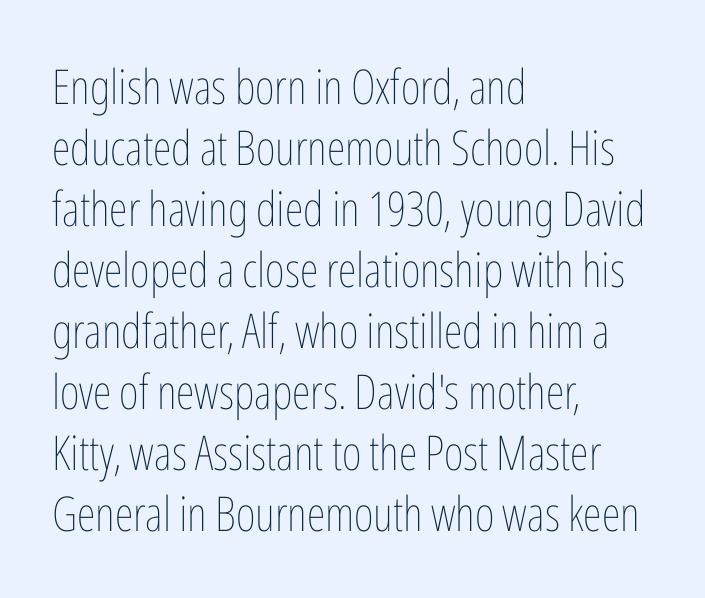
{"italic": "no", "bold": "no", "weight": "thin", "width": "condensed", "stroke_contrast": "low", "x_height": "medium", "monospaced": "no", "underline": "no", "align": "left", "line_spacing": "normal", "line_spacing_ratio": 1.27, "letter_spacing": "normal", "letter_spacing_em": 0.0, "glyph_px": 48}
